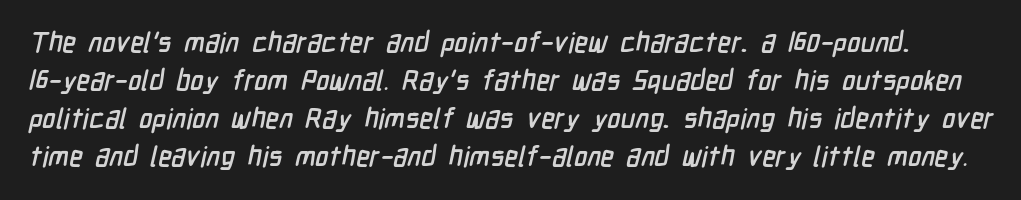
Vertical spacing — default. How are the letters spaced? Ordinarily, with no added tracking. The rendering shows plain stroke endings on the letterforms — a sans-serif design. Descenders hang freely into open space. Here the designer chose a conventional face with non-uniform glyph widths.
